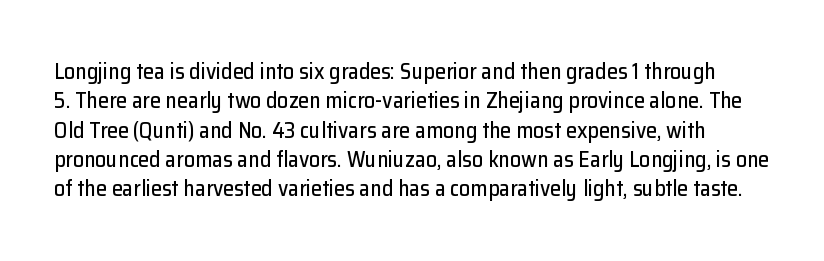
The letters stand straight up with perfectly vertical stems. The designer left line spacing at the default. Letter spacing: default. Words float on clear page, feet unadorned.
